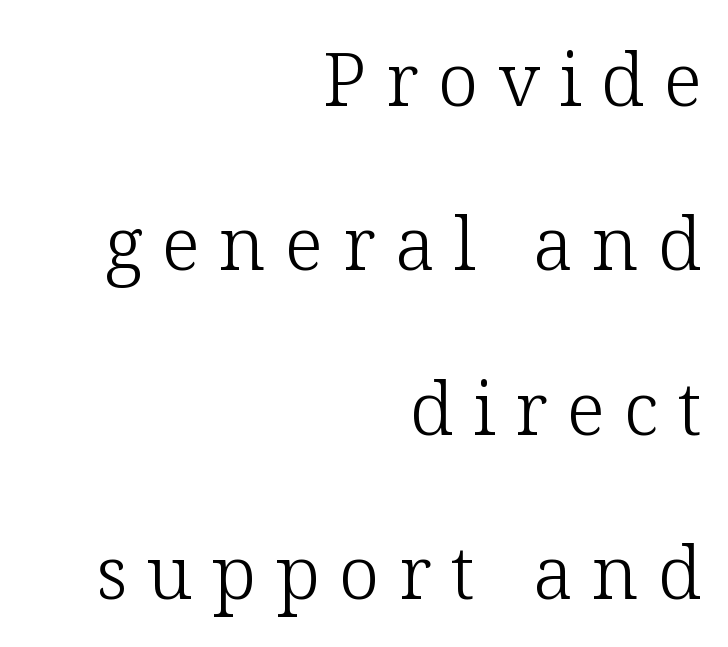
{"serif": "yes", "italic": "no", "bold": "no", "weight": "light", "width": "normal", "stroke_contrast": "low", "x_height": "medium", "monospaced": "no", "underline": "no", "align": "right", "line_spacing": "loose", "line_spacing_ratio": 2.22, "letter_spacing": "wide", "letter_spacing_em": 0.26, "glyph_px": 74}
